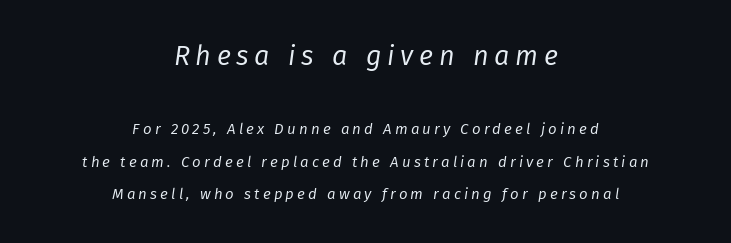
Block one is the big one; block two sits smaller underneath. Every character sits at an angle, as italics do. The vertical gap from one line to the next is large. The gaps between neighbouring characters are conspicuously large.
